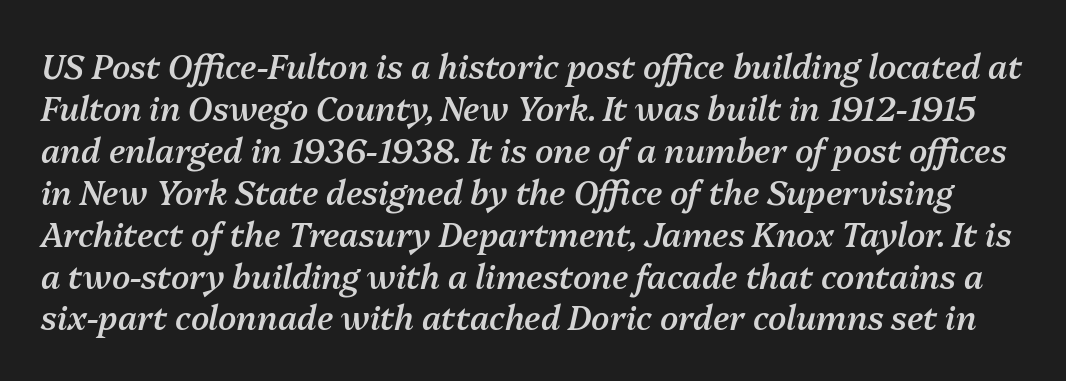
Q: Is the text bold? A: Semi-bold.
Q: Is the text italic (slanted)? A: Yes, it leans right by about 13 degrees.
Q: Is the text underlined? A: No.
Q: Is the spacing between letters normal or unusually wide? A: Normal.
Q: Is the spacing between lines tight, normal or loose? A: Normal.
Q: Width (condensed, normal, or wide)? A: Normal.
Q: Stroke contrast? A: Medium.
Q: x-height? A: Medium.
Q: Monospaced? A: No.
